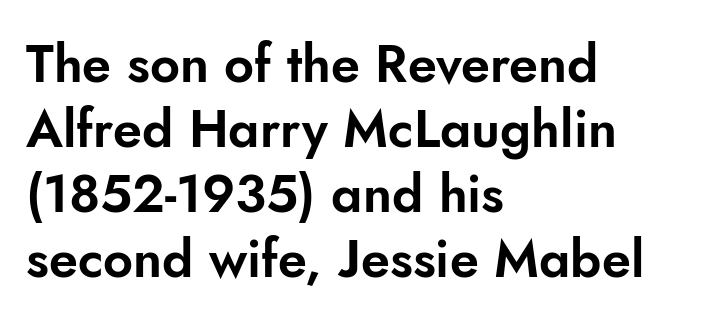
The typography opts for an upright posture over an oblique one. Typeset ragged right — the left edge is the straight one. Varying glyph widths throughout — classic text-font behaviour. Interline gaps are of average width in this sample.
